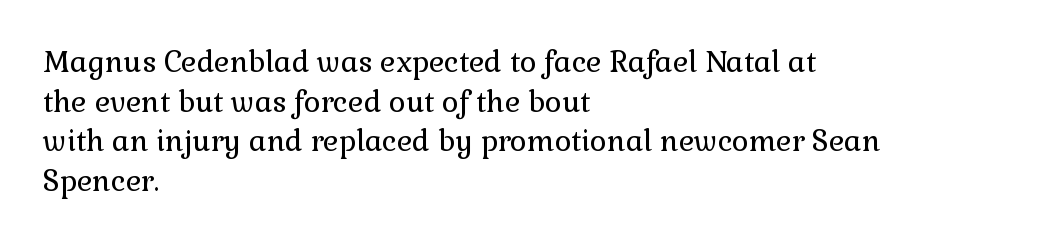
Descenders are the only things crossing below the line. Glyph-to-glyph distance matches everyday printed text. Evenly set lines give the paragraph a standard silhouette. Every row of glyphs begins at an identical x-position on the left. Do the characters align in a grid? No, the font is proportional.
